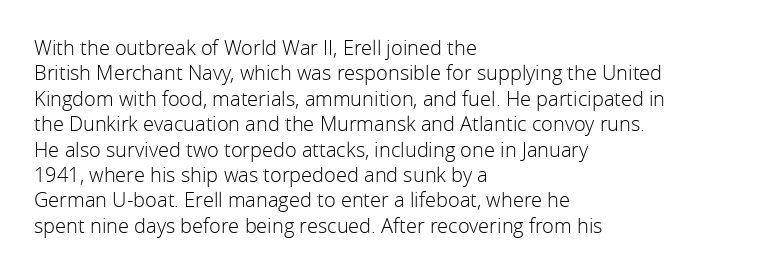
{"italic": "no", "bold": "no", "underline": "no", "align": "left", "line_spacing": "normal", "line_spacing_ratio": 1.27, "letter_spacing": "normal", "letter_spacing_em": 0.0, "glyph_px": 20}
